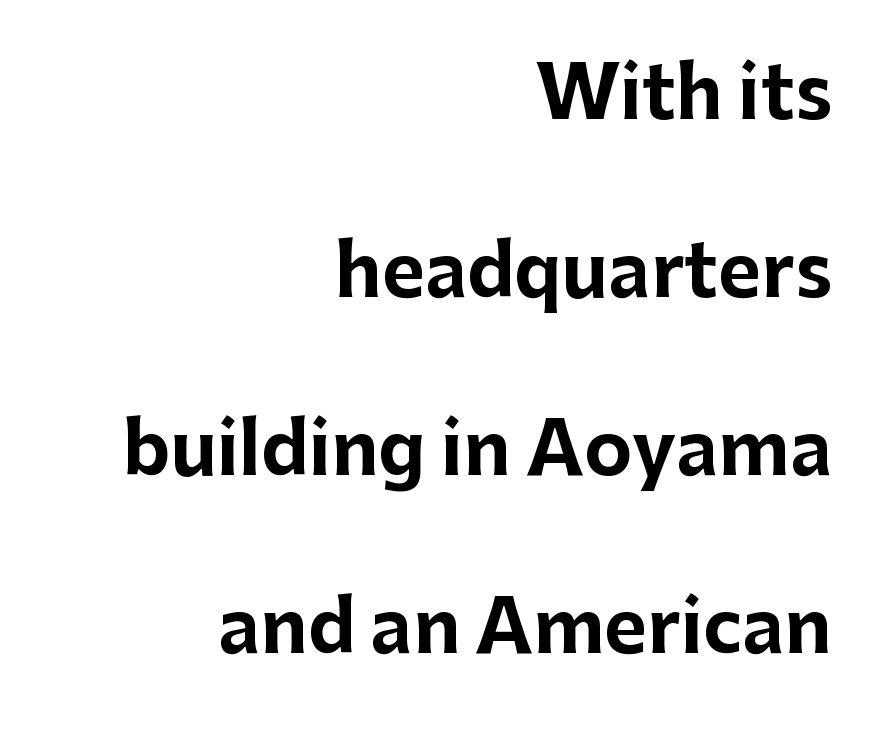
The image shows 73 px bold sans-serif type, upright; set right-aligned, loose line spacing (2.44x), normal letter spacing, not underlined; low stroke contrast and a medium x-height.
